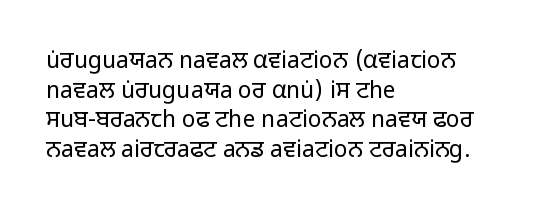
The image shows 23 px text type, upright; set left-aligned, normal line spacing (1.29x), normal letter spacing, not underlined.
